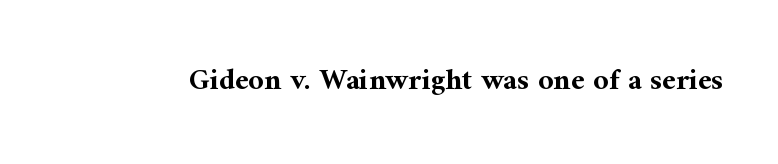
The image shows 30 px bold serif type, upright; set normal letter spacing, not underlined; medium stroke contrast and a medium x-height.
